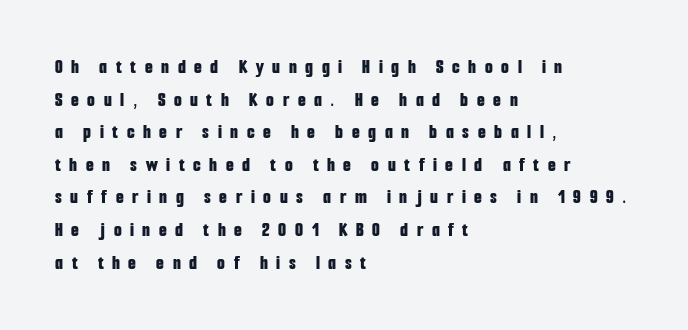
Does the lettering tilt? It doesn't — this is upright. This rendering features lettering with no underline. Does extra space separate the letters? Yes, quite a lot of it. Strong, thick strokes mark this as bold type. These lines sit exactly where default settings would place them.
